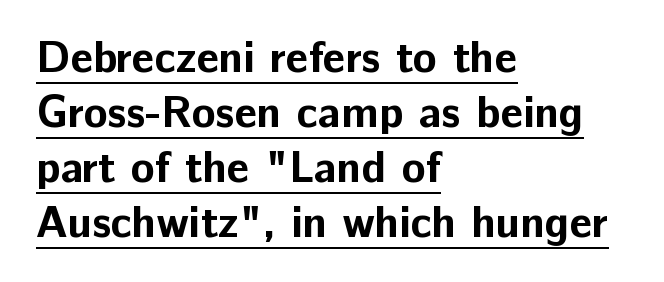
Q: Is the text bold? A: Yes.
Q: Is the text italic (slanted)? A: No, it is upright.
Q: Is the typeface a serif or a sans-serif typeface? A: Sans-serif.
Q: Is the text underlined? A: Yes.
Q: How is the paragraph aligned? A: Left-aligned.
Q: Is the spacing between letters normal or unusually wide? A: Normal.
Q: Is the spacing between lines tight, normal or loose? A: Normal.
Q: Width (condensed, normal, or wide)? A: Normal.
Q: Stroke contrast? A: Low.
Q: x-height? A: Medium.
Q: Monospaced? A: No.
